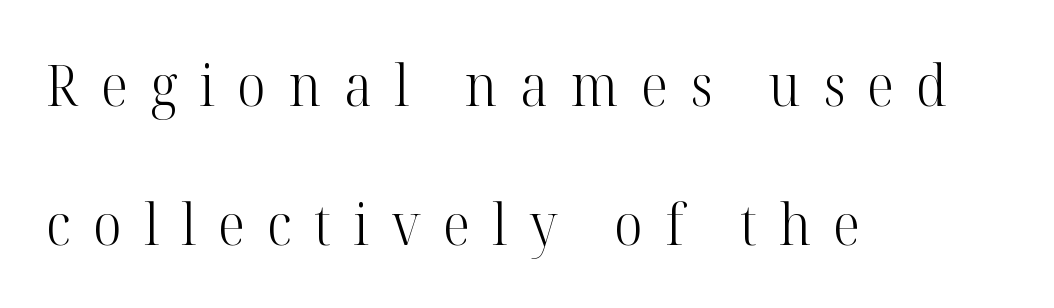
This sample trades compactness for vertical openness between lines. Is the block centered? No — it sits flush against the left margin. Caption: expanded tracking, letters set apart. The words here are not underlined. Stroke thickness stays within the range of a standard reading face or lighter.
